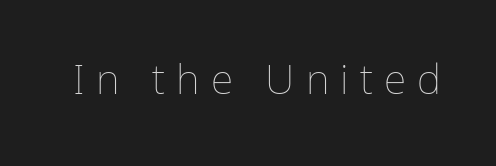
Q: Is the text bold? A: No.
Q: Is the text italic (slanted)? A: No, it is upright.
Q: Is the text underlined? A: No.
Q: Is the spacing between letters normal or unusually wide? A: Unusually wide.
Q: Width (condensed, normal, or wide)? A: Normal.
Q: Stroke contrast? A: Low.
Q: x-height? A: Medium.
Q: Monospaced? A: No.
